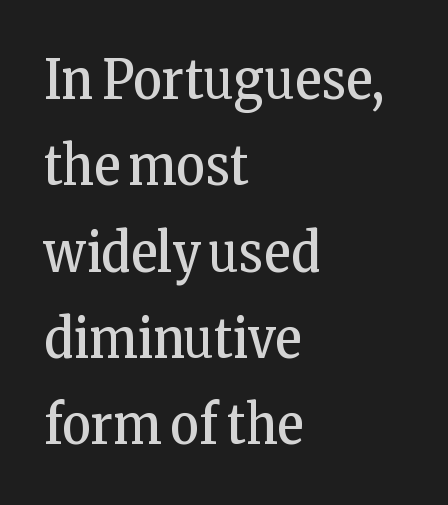
{"serif": "yes", "italic": "no", "bold": "no", "weight": "regular", "width": "condensed", "stroke_contrast": "low", "x_height": "medium", "monospaced": "no", "underline": "no", "align": "left", "line_spacing": "normal", "line_spacing_ratio": 1.57, "letter_spacing": "normal", "letter_spacing_em": 0.0, "glyph_px": 55}
